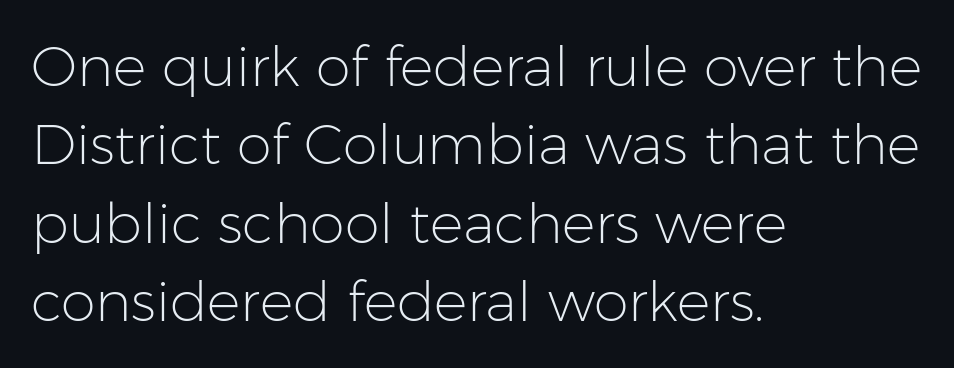
{"serif": "no", "italic": "no", "bold": "no", "weight": "light", "width": "normal", "stroke_contrast": "low", "x_height": "medium", "monospaced": "no", "underline": "no", "align": "left", "line_spacing": "normal", "line_spacing_ratio": 1.4, "letter_spacing": "normal", "letter_spacing_em": 0.0, "glyph_px": 56}
